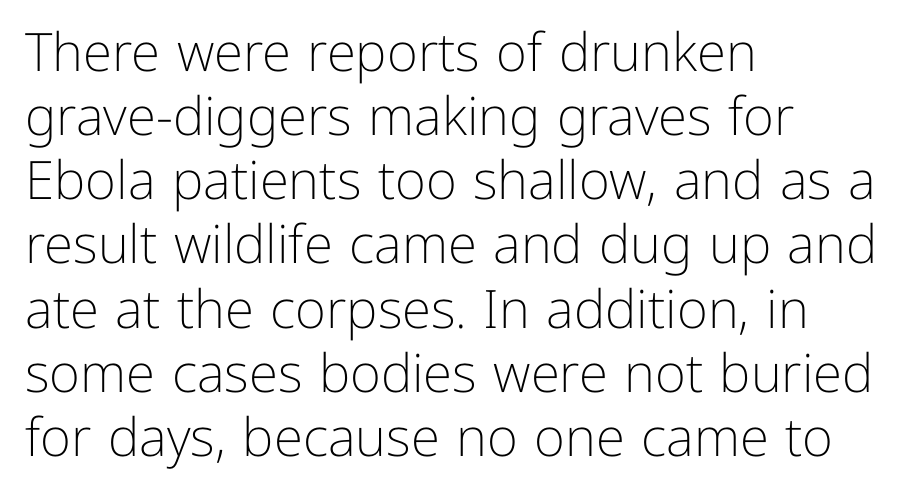
Q: Is the text bold? A: No.
Q: Is the text italic (slanted)? A: No, it is upright.
Q: Is the typeface a serif or a sans-serif typeface? A: Sans-serif.
Q: Is the text underlined? A: No.
Q: How is the paragraph aligned? A: Left-aligned.
Q: Is the spacing between letters normal or unusually wide? A: Normal.
Q: Width (condensed, normal, or wide)? A: Normal.
Q: Stroke contrast? A: Low.
Q: x-height? A: Medium.
Q: Monospaced? A: No.
